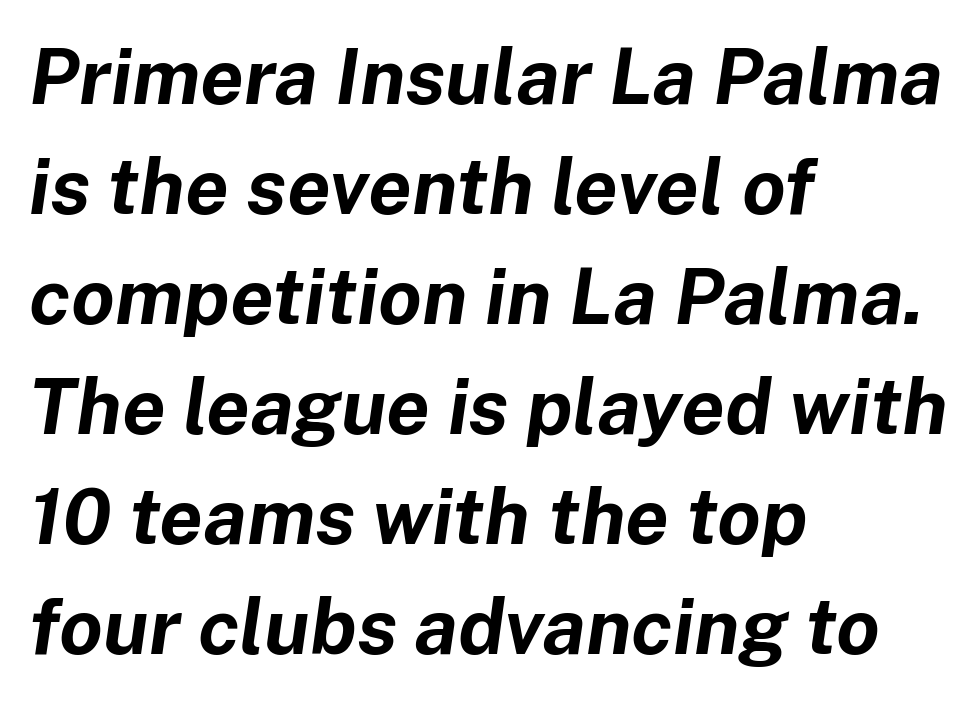
The face used here is proportionally spaced, like ordinary book or web type. Students, observe: this is what conventionally led text looks like. Is the type slanted? Yes — the strokes lean at a clear angle. Layout note: lines flush left.
